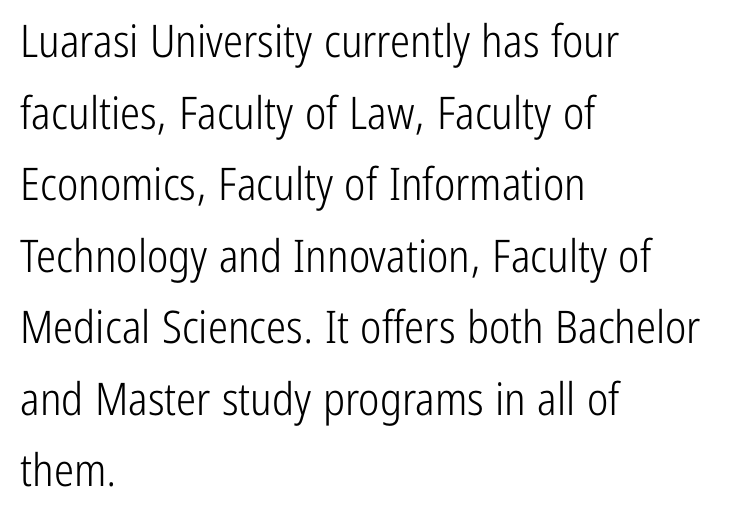
The image shows 45 px light, condensed sans-serif type, upright; set left-aligned, normal line spacing (1.59x), normal letter spacing, not underlined; low stroke contrast and a medium x-height.
